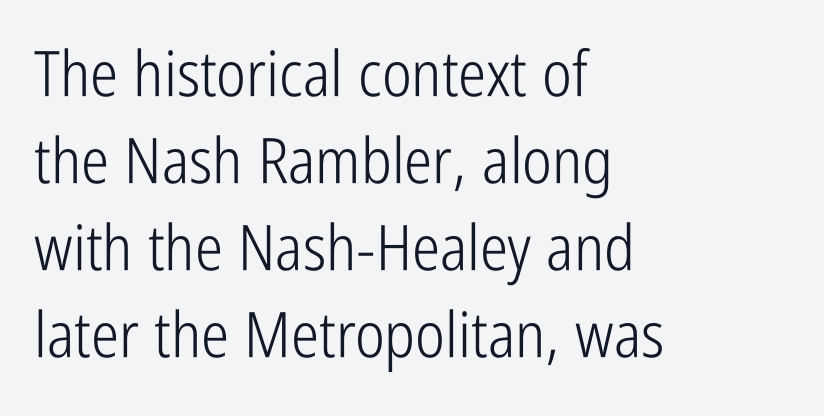
Designer's note — italics off, roman on. Rule under the text: the space is simply empty. Line spacing here is normal. Compared with typical body copy, the letter spacing here is the same. Do the characters align in a grid? No, the font is proportional.
